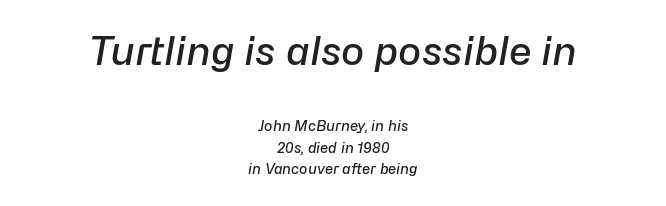
Q: Is the text bold? A: Semi-bold.
Q: Is the text italic (slanted)? A: Yes, it leans right by about 10 degrees.
Q: Is the text underlined? A: No.
Q: How is the paragraph aligned? A: Centered.
Q: Is the spacing between letters normal or unusually wide? A: Normal.
Q: Is the spacing between lines tight, normal or loose? A: Normal.
Q: Which block of text is set in a larger size, the first (top) or the second (bottom)? A: The first (top) one.
Q: Width (condensed, normal, or wide)? A: Normal.
Q: Stroke contrast? A: Low.
Q: x-height? A: Medium.
Q: Monospaced? A: No.
